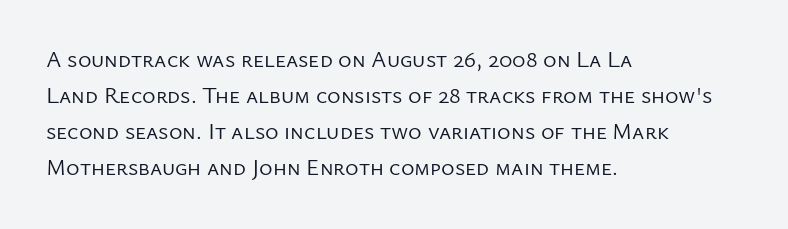
The image shows 23 px text type, upright; set left-aligned, normal line spacing (1.57x), normal letter spacing, not underlined.
